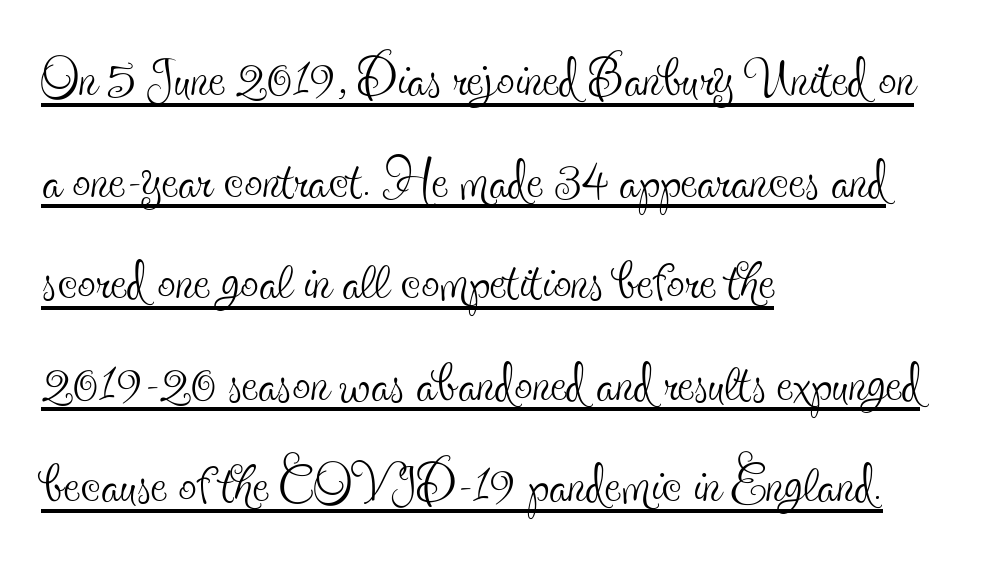
Q: Is the text bold? A: No.
Q: Is the typeface a serif or a sans-serif typeface? A: Serif.
Q: Is the text underlined? A: Yes.
Q: How is the paragraph aligned? A: Left-aligned.
Q: Is the spacing between letters normal or unusually wide? A: Normal.
Q: Is the spacing between lines tight, normal or loose? A: Normal.
Q: Width (condensed, normal, or wide)? A: Condensed.
Q: x-height? A: Small.
Q: Monospaced? A: No.
